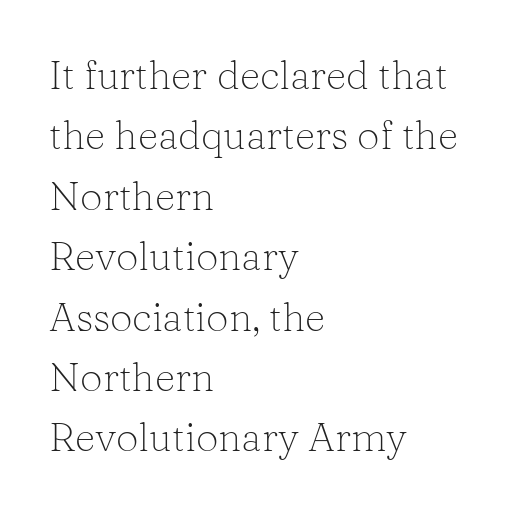
Nope, not italic — everything's standing straight. The text block is weighted toward the left margin, trailing off unevenly rightward. Descender tails drop into unmarked territory. Baseline-to-baseline distance is the conventional proportion of letter height. Letterform terminals end in serifs throughout the passage. This is not heavy type; no bold has been used.
